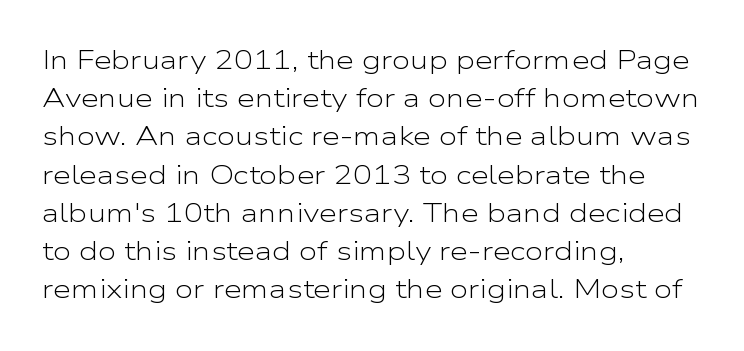
The vertical gap from one line to the next is medium. Quick note: underline off. The characters are drawn with everyday or finer stroke widths. A typesetter would mark this as roman, not italic. Caption: multi-line text, flush left, ragged right.
